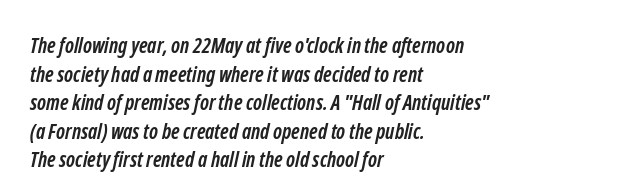
{"bold": "yes", "underline": "no", "align": "left", "line_spacing": "normal", "line_spacing_ratio": 1.36, "letter_spacing": "normal", "letter_spacing_em": 0.0, "glyph_px": 21}
